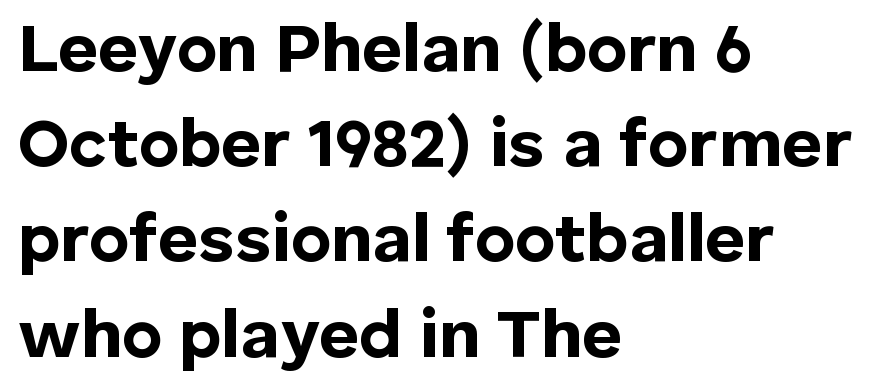
Spacing verdict: proportional, widths tailored to each character. Horizontal bands of white between lines are of average thickness. The horizontal fit of the characters is conventional and even. Nope, not italic — everything's standing straight.
